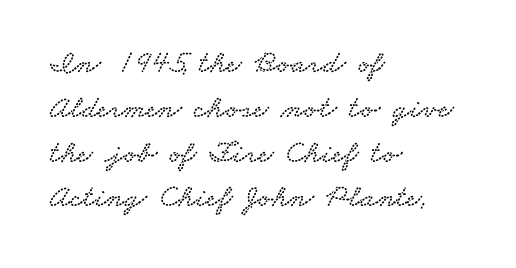
Q: Is the typeface a serif or a sans-serif typeface? A: Serif.
Q: Is the text underlined? A: No.
Q: How is the paragraph aligned? A: Left-aligned.
Q: Is the spacing between letters normal or unusually wide? A: Normal.
Q: Is the spacing between lines tight, normal or loose? A: Normal.
Q: Width (condensed, normal, or wide)? A: Wide.
Q: Stroke contrast? A: Low.
Q: x-height? A: Small.
Q: Monospaced? A: No.
